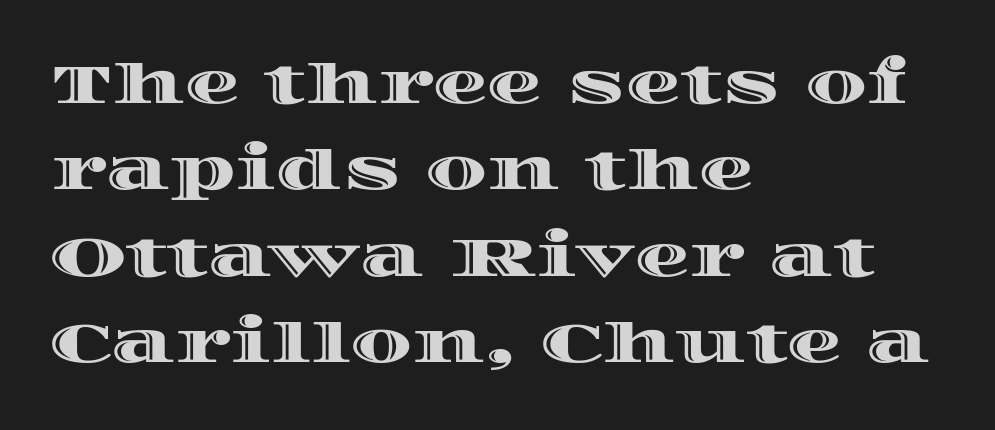
{"italic": "no", "width": "wide", "x_height": "large", "monospaced": "no", "underline": "no", "align": "left", "line_spacing": "normal", "line_spacing_ratio": 1.57, "letter_spacing": "normal", "letter_spacing_em": 0.0, "glyph_px": 55}
